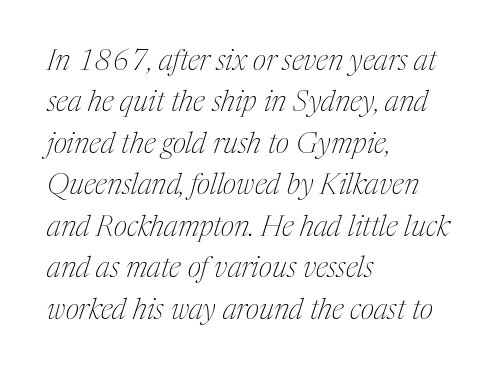
The image shows 29 px thin, condensed serif type, italic (leaning right); set left-aligned, normal line spacing (1.43x), normal letter spacing, not underlined; medium stroke contrast and a medium x-height.
